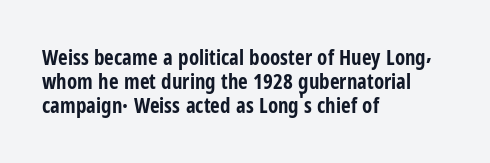
Q: Is the text bold? A: Yes.
Q: Is the text italic (slanted)? A: No, it is upright.
Q: Is the text underlined? A: No.
Q: How is the paragraph aligned? A: Left-aligned.
Q: Is the spacing between letters normal or unusually wide? A: Normal.
Q: Is the spacing between lines tight, normal or loose? A: Tight.
